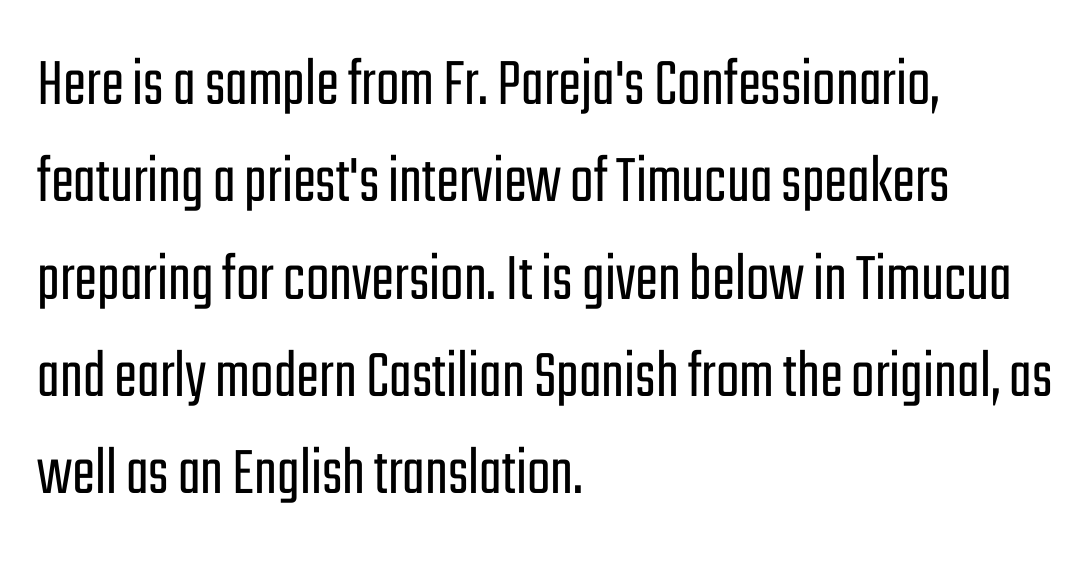
The image shows 69 px light, condensed sans-serif type, upright; set left-aligned, normal line spacing (1.41x), normal letter spacing, not underlined; low stroke contrast and a medium x-height.
